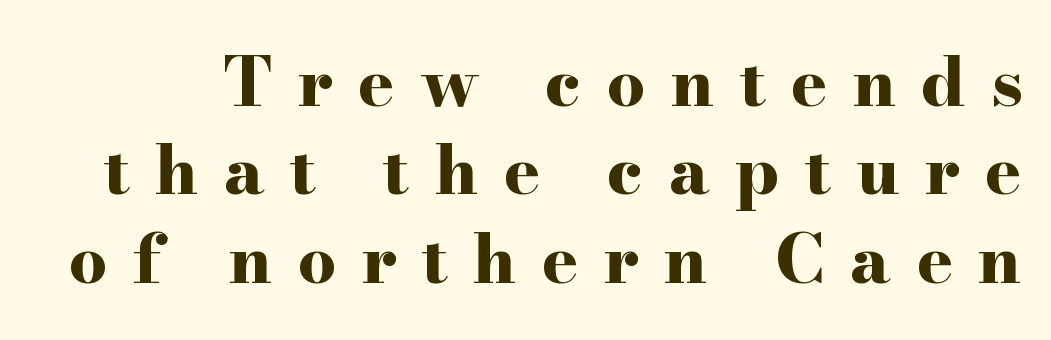
The image shows 68 px bold, wide serif type, upright; set normal line spacing (1.3x), unusually wide letter spacing (+0.37 em), not underlined; high stroke contrast and a small x-height.
